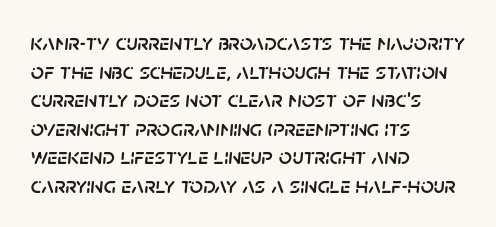
The image shows 23 px text type, italic (leaning right); set left-aligned, line spacing 1.24x, normal letter spacing, not underlined.
